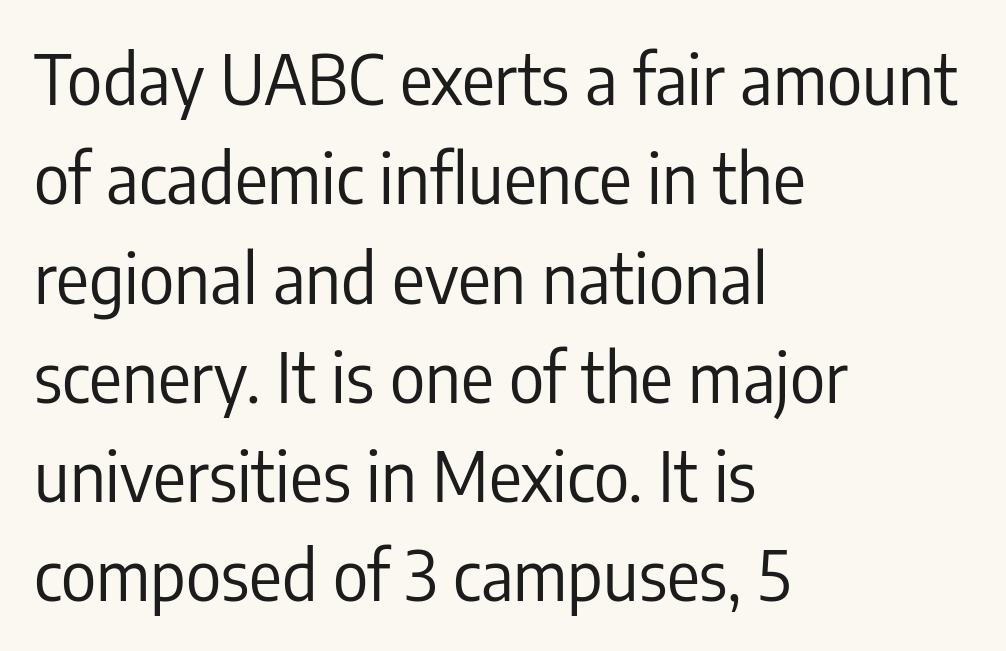
The image shows 68 px regular-weight, condensed sans-serif type, upright; set left-aligned, normal line spacing (1.46x), normal letter spacing, not underlined; low stroke contrast and a medium x-height.
